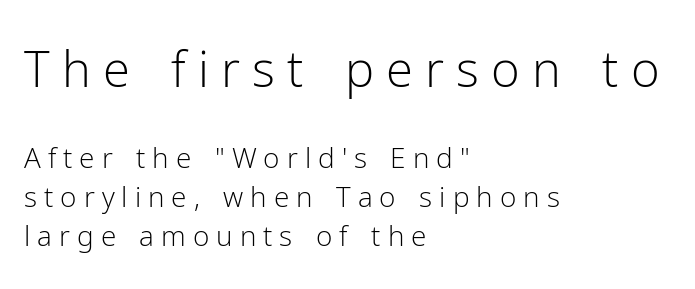
{"serif": "no", "italic": "no", "bold": "no", "weight": "light", "width": "normal", "stroke_contrast": "low", "x_height": "medium", "monospaced": "no", "underline": "no", "align": "left", "line_spacing": "normal", "line_spacing_ratio": 1.4, "letter_spacing": "wide", "letter_spacing_em": 0.25, "larger_block": "first", "size_ratio": 1.75, "glyph_px": 49}
